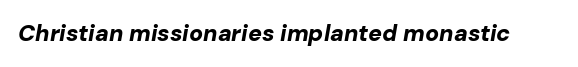
The image shows 23 px bold type, italic (leaning right); set normal letter spacing, not underlined.
